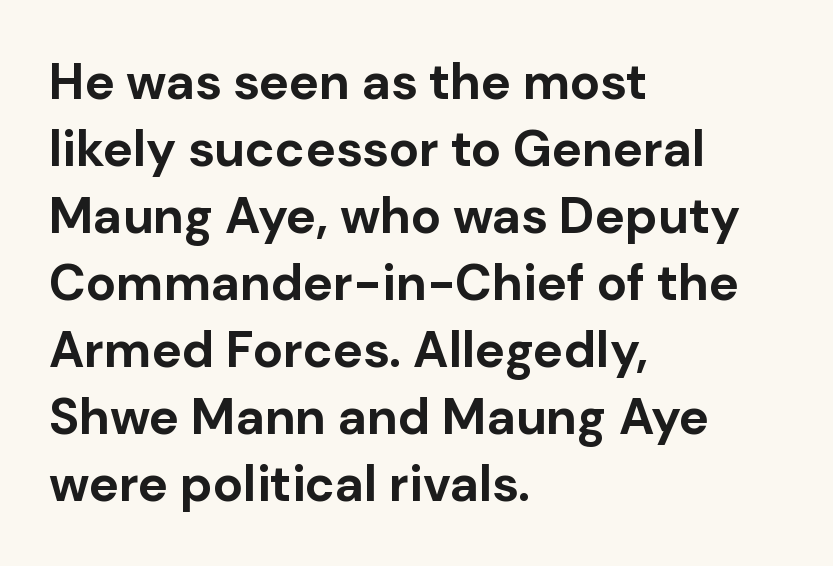
The image shows 50 px bold sans-serif type, upright; set left-aligned, normal line spacing (1.34x), normal letter spacing, not underlined; low stroke contrast and a medium x-height.
